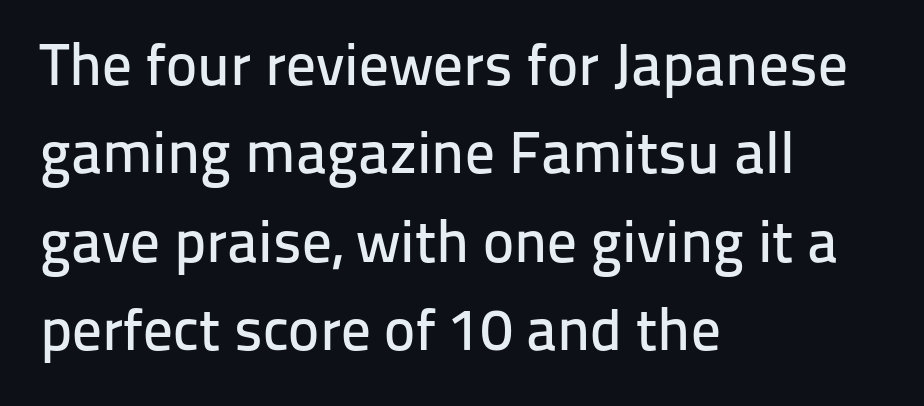
{"serif": "no", "italic": "no", "width": "normal", "stroke_contrast": "low", "x_height": "medium", "monospaced": "no", "underline": "no", "align": "left", "line_spacing": "normal", "line_spacing_ratio": 1.5, "letter_spacing": "normal", "letter_spacing_em": 0.0, "glyph_px": 59}
